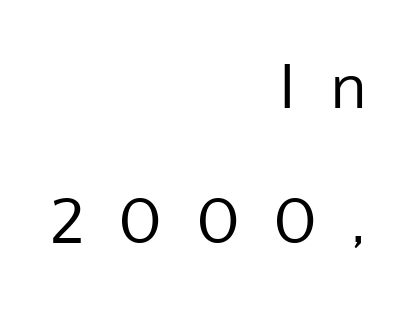
{"serif": "no", "italic": "no", "bold": "no", "weight": "regular", "width": "normal", "stroke_contrast": "low", "x_height": "medium", "monospaced": "no", "underline": "no", "align": "right", "line_spacing": "loose", "line_spacing_ratio": 1.97, "letter_spacing": "wide", "letter_spacing_em": 0.49, "glyph_px": 68}
